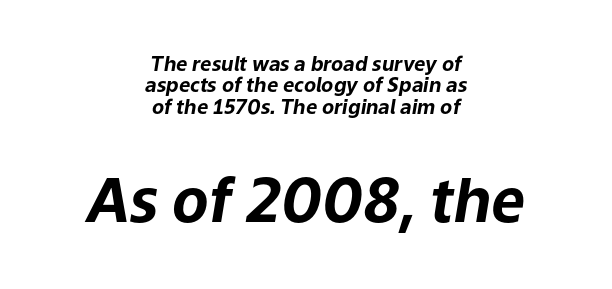
The image shows 60 px bold type, italic (leaning right); set centered, tight line spacing (1.07x), normal letter spacing, not underlined; the second (bottom) block is 3.0x larger; low stroke contrast and a medium x-height.
